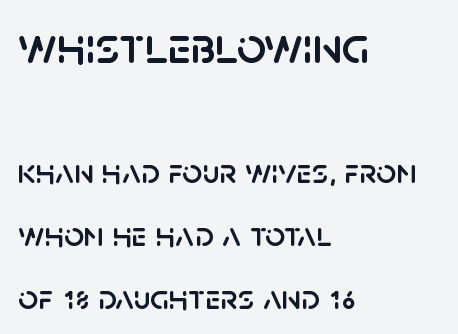
The image shows 52 px sans-serif type, upright; set left-aligned, line spacing 1.8x, normal letter spacing, not underlined; the first (top) block is 1.49x larger; low stroke contrast and a large x-height.
